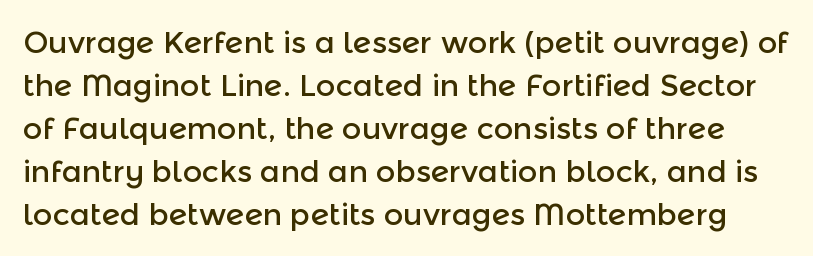
The image shows 30 px sans-serif type, upright; set normal line spacing (1.43x), normal letter spacing, not underlined; a medium x-height.
